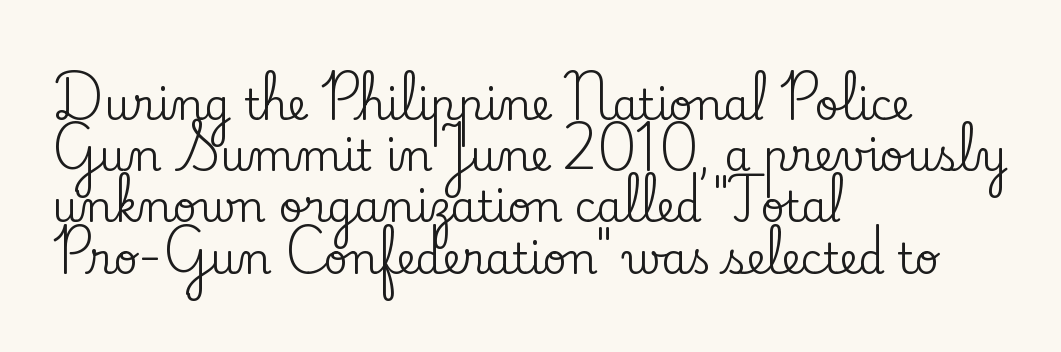
The gap between lines stays unmarked. Observe the serifs anchoring each vertical stroke in this sample. A classic flush-left, rag-right setting is used for this passage. Upright lettering throughout. A typesetter would call this zero additional tracking. These lines are rendered in a variable-pitch font.
